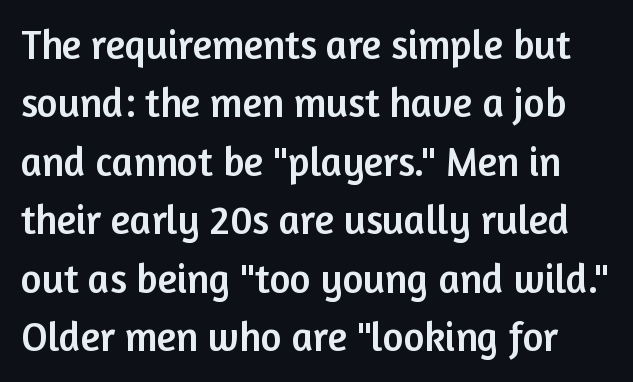
The image shows 40 px sans-serif type, upright; set normal line spacing (1.46x), normal letter spacing, not underlined; low stroke contrast and a medium x-height.
